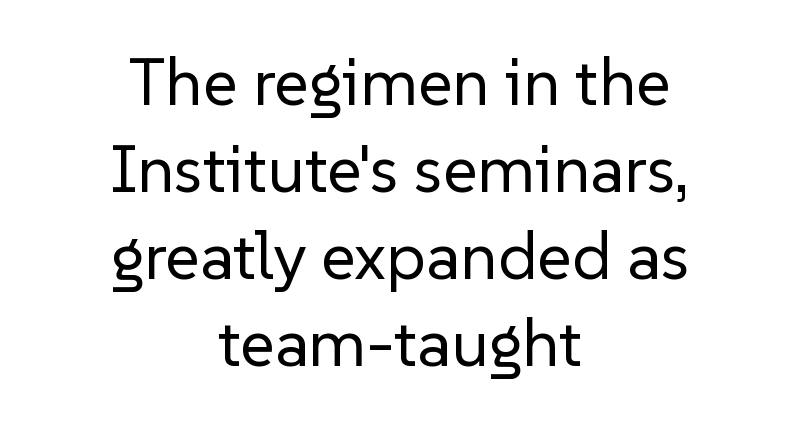
The image shows 67 px regular-weight sans-serif type, upright; set centered, normal line spacing (1.3x), normal letter spacing, not underlined; low stroke contrast and a medium x-height.
